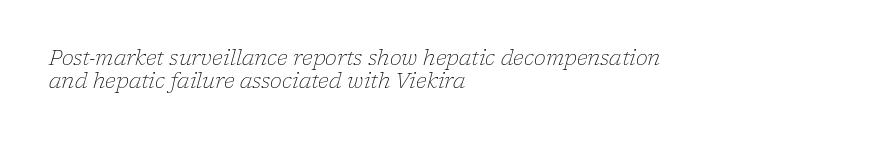
Q: Is the text bold? A: No.
Q: Is the text italic (slanted)? A: Yes, it leans right by about 17 degrees.
Q: Is the text underlined? A: No.
Q: How is the paragraph aligned? A: Left-aligned.
Q: Is the spacing between letters normal or unusually wide? A: Normal.
Q: Is the spacing between lines tight, normal or loose? A: Tight.
